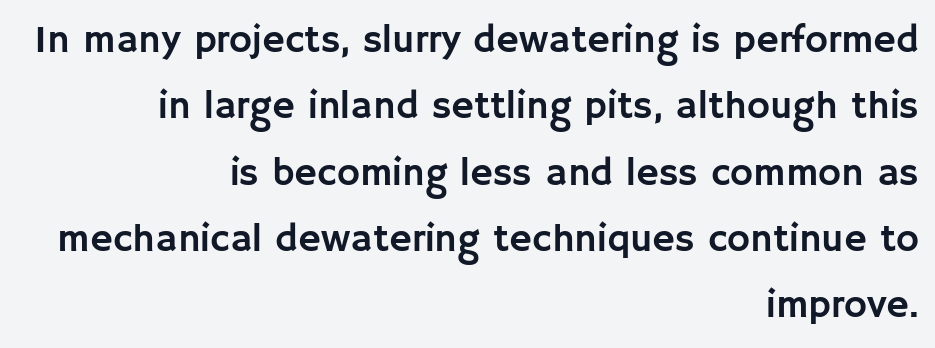
Q: Is the text italic (slanted)? A: No, it is upright.
Q: Is the typeface a serif or a sans-serif typeface? A: Sans-serif.
Q: Is the text underlined? A: No.
Q: How is the paragraph aligned? A: Right-aligned.
Q: Is the spacing between letters normal or unusually wide? A: Normal.
Q: Is the spacing between lines tight, normal or loose? A: Normal.
Q: Width (condensed, normal, or wide)? A: Normal.
Q: Stroke contrast? A: Low.
Q: x-height? A: Large.
Q: Monospaced? A: No.
